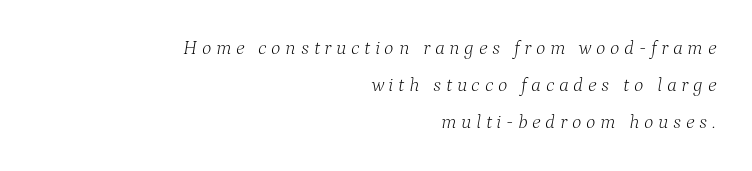
{"italic": "yes", "lean": "right", "slant_degrees": 9, "bold": "no", "underline": "no", "align": "right", "line_spacing_ratio": 1.86, "letter_spacing": "wide", "letter_spacing_em": 0.23, "glyph_px": 20}
